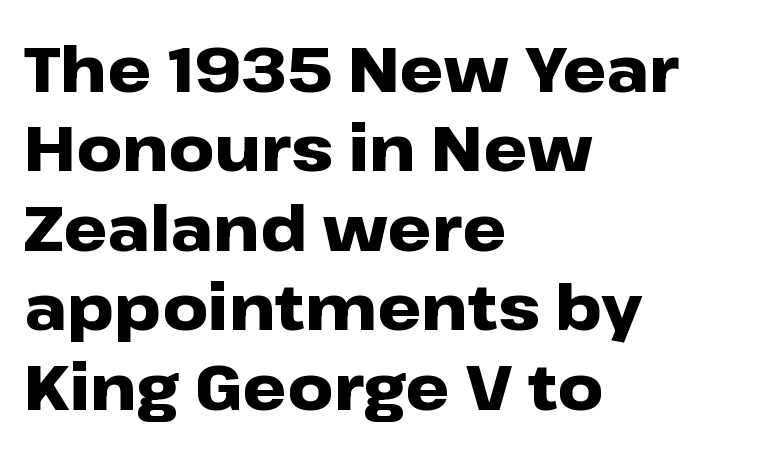
{"serif": "no", "italic": "no", "bold": "yes", "weight": "heavy", "width": "wide", "stroke_contrast": "low", "x_height": "medium", "monospaced": "no", "underline": "no", "align": "left", "line_spacing": "normal", "line_spacing_ratio": 1.26, "letter_spacing": "normal", "letter_spacing_em": 0.0, "glyph_px": 63}
